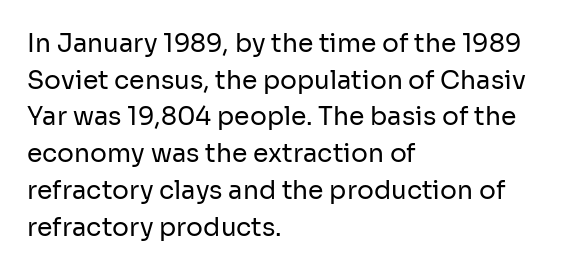
{"italic": "no", "bold": "no", "underline": "no", "align": "left", "line_spacing": "normal", "line_spacing_ratio": 1.47, "letter_spacing": "normal", "letter_spacing_em": 0.0, "glyph_px": 25}
